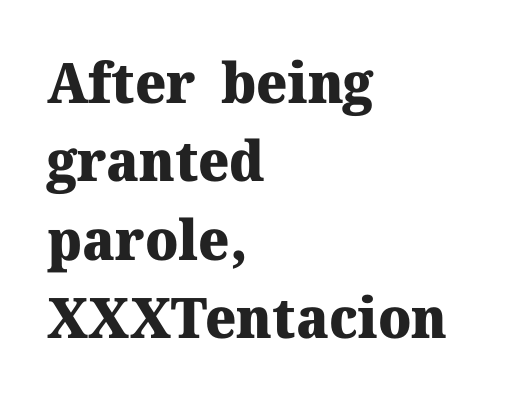
The image shows 56 px heavy serif type, upright; set left-aligned, normal line spacing (1.4x), normal letter spacing, not underlined; medium stroke contrast and a medium x-height.
